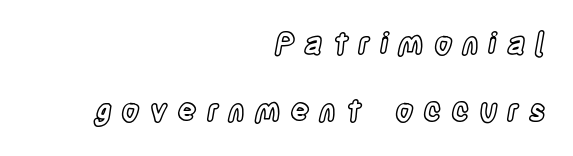
The image shows 29 px condensed type; set right-aligned, loose line spacing (2.32x), unusually wide letter spacing (+0.35 em), not underlined; a large x-height.
